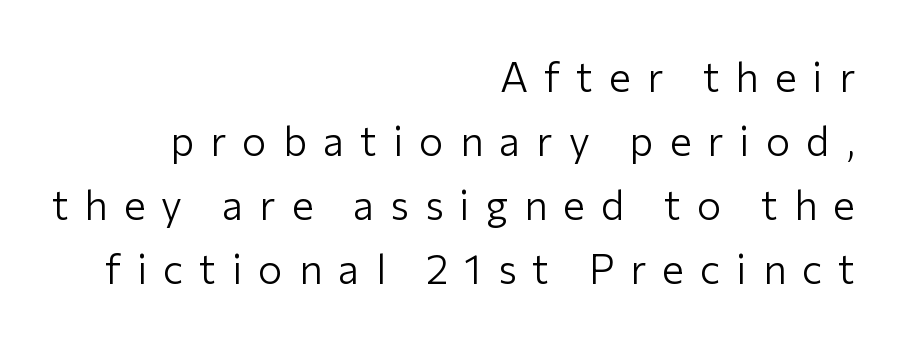
Each letter keeps its own natural width here, so spacing adapts to shape. Weight class: somewhere from thin through regular. I'd call this a sans setting — the letters go barefoot. It's the straight-up-and-down kind of type. The rendering uses a moderate line-height, typical for paragraphs. The compositor pushed each line to the right boundary.
